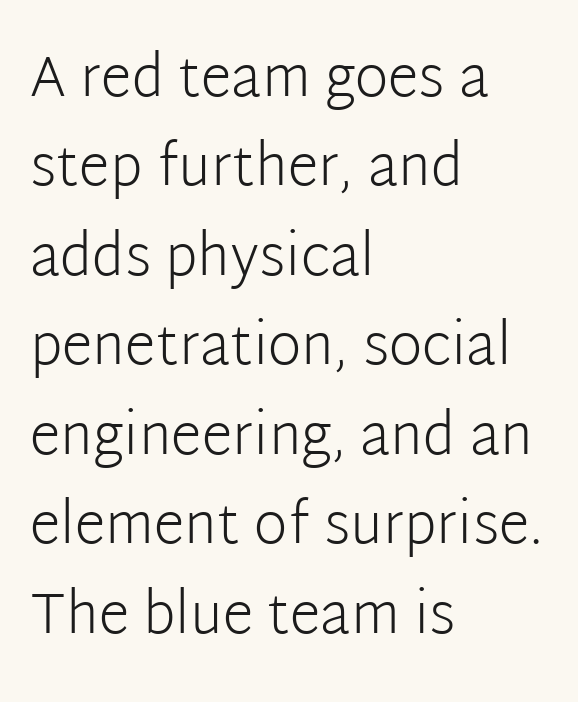
The image shows 57 px light sans-serif type, upright; set left-aligned, normal line spacing (1.57x), normal letter spacing, not underlined; low stroke contrast and a medium x-height.
